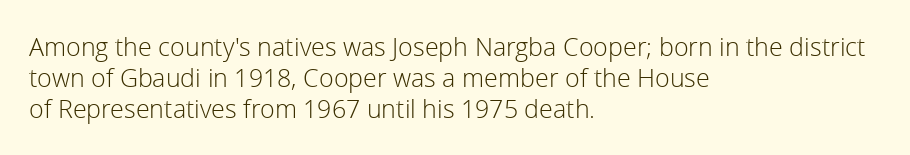
{"italic": "no", "bold": "no", "underline": "no", "align": "left", "line_spacing_ratio": 1.24, "letter_spacing": "normal", "letter_spacing_em": 0.0, "glyph_px": 25}
